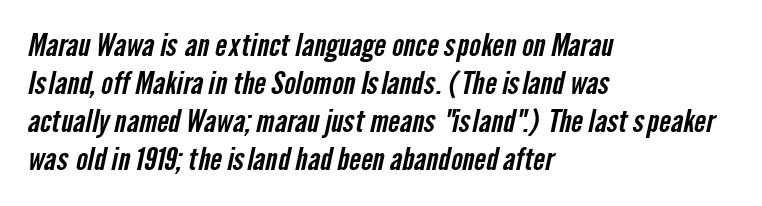
The image shows 31 px condensed sans-serif type; set left-aligned, line spacing 1.23x, normal letter spacing, not underlined; low stroke contrast and a medium x-height.
